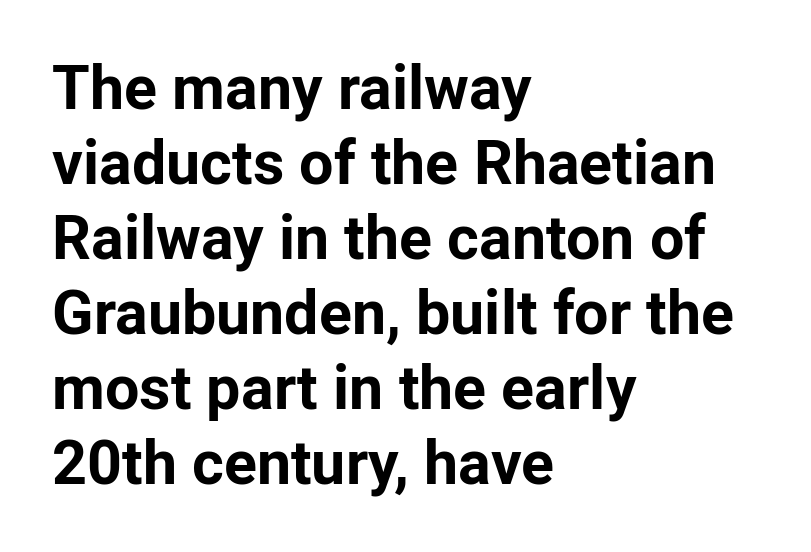
The image shows 61 px bold sans-serif type, upright; set left-aligned, line spacing 1.23x, normal letter spacing, not underlined; low stroke contrast and a medium x-height.
